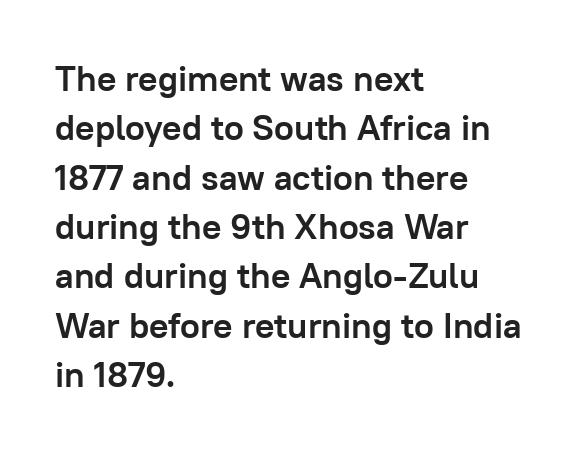
The image shows 36 px semibold sans-serif type, upright; set left-aligned, normal line spacing (1.37x), normal letter spacing, not underlined; low stroke contrast and a medium x-height.
